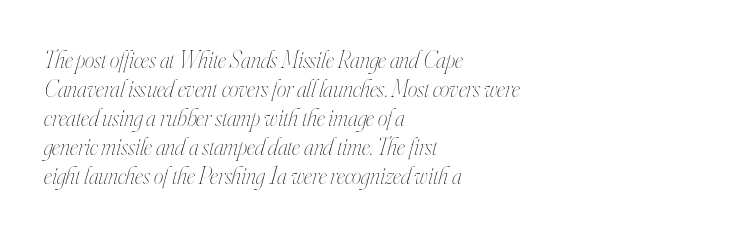
Q: Is the text bold? A: No.
Q: Is the text italic (slanted)? A: Yes, it leans right by about 16 degrees.
Q: Is the text underlined? A: No.
Q: How is the paragraph aligned? A: Left-aligned.
Q: Is the spacing between letters normal or unusually wide? A: Normal.
